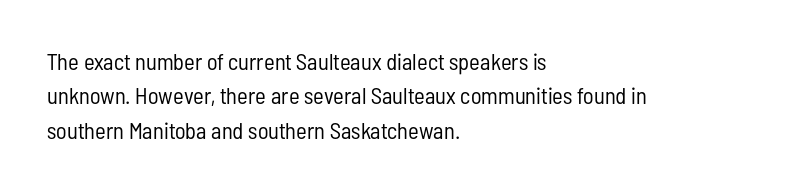
Observe the ordinary spacing: letters are neighbours, not strangers. Only glyphs here, with clear space below each row. Honestly, the row spacing looks completely unremarkable. No letter is thick-stroked: the sample isn't bold.
